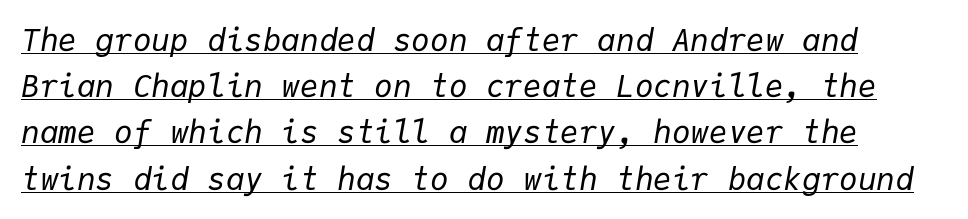
{"italic": "yes", "lean": "right", "slant_degrees": 9, "bold": "no", "weight": "regular", "width": "normal", "stroke_contrast": "low", "x_height": "medium", "monospaced": "yes", "underline": "yes", "line_spacing": "normal", "line_spacing_ratio": 1.49, "letter_spacing": "normal", "letter_spacing_em": 0.0, "glyph_px": 31}
